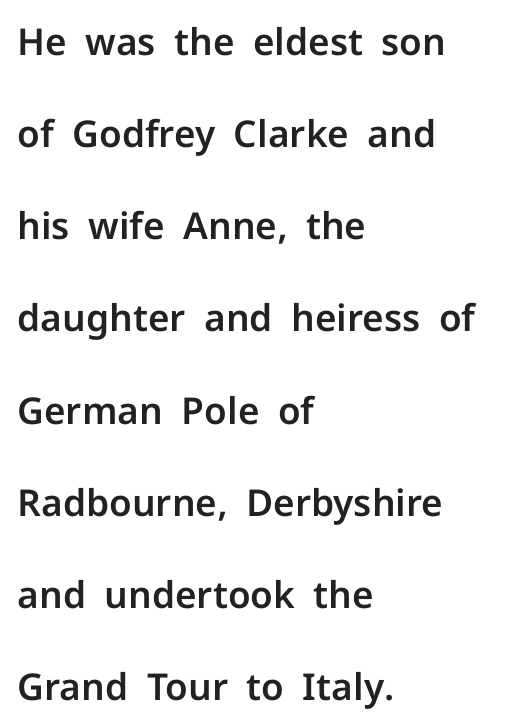
Q: Is the text italic (slanted)? A: No, it is upright.
Q: Is the typeface a serif or a sans-serif typeface? A: Sans-serif.
Q: Is the text underlined? A: No.
Q: How is the paragraph aligned? A: Left-aligned.
Q: Is the spacing between letters normal or unusually wide? A: Normal.
Q: Is the spacing between lines tight, normal or loose? A: Loose.
Q: Width (condensed, normal, or wide)? A: Normal.
Q: Stroke contrast? A: Low.
Q: x-height? A: Medium.
Q: Monospaced? A: No.
